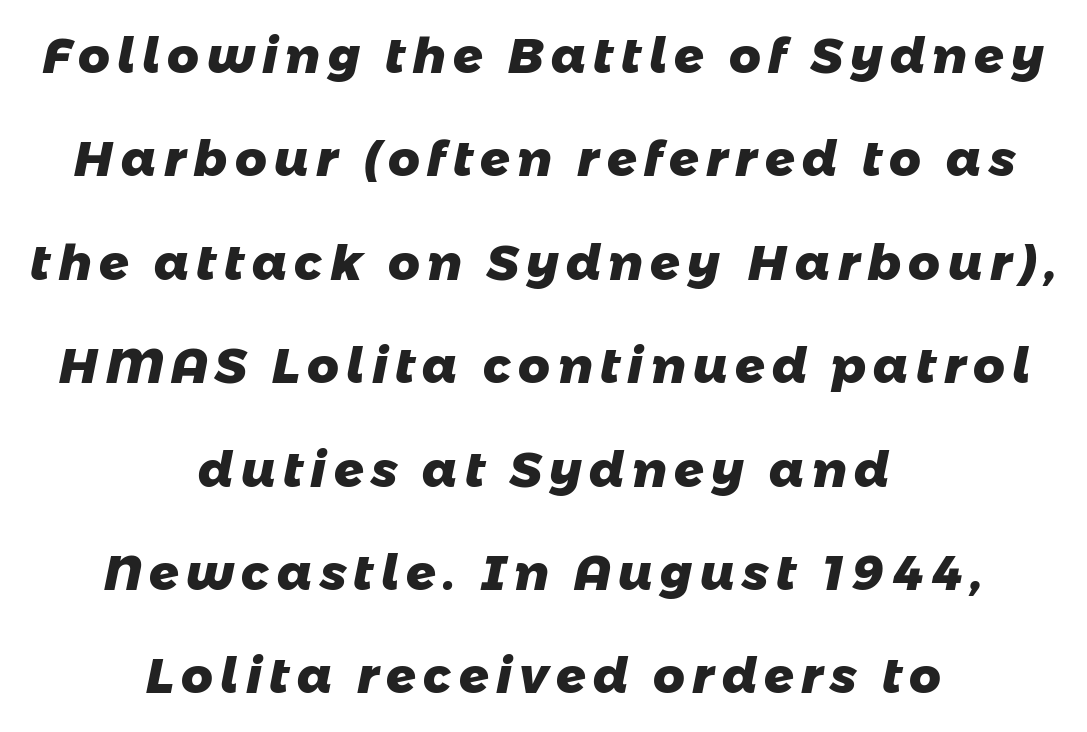
{"serif": "no", "bold": "yes", "weight": "heavy", "width": "normal", "stroke_contrast": "low", "x_height": "medium", "monospaced": "no", "underline": "no", "align": "center", "line_spacing": "loose", "line_spacing_ratio": 2.11, "glyph_px": 49}
